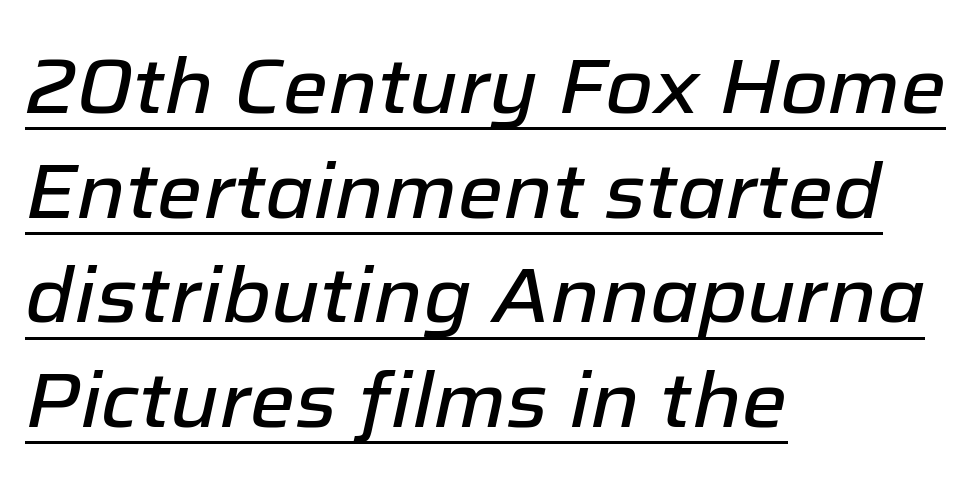
Q: Is the text italic (slanted)? A: Yes, it leans right by about 12 degrees.
Q: Is the text underlined? A: Yes.
Q: How is the paragraph aligned? A: Left-aligned.
Q: Is the spacing between letters normal or unusually wide? A: Normal.
Q: Is the spacing between lines tight, normal or loose? A: Normal.
Q: Width (condensed, normal, or wide)? A: Normal.
Q: Stroke contrast? A: Low.
Q: x-height? A: Medium.
Q: Monospaced? A: No.
